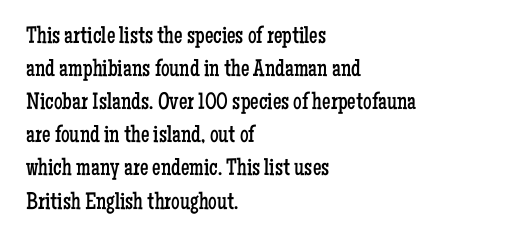
Horizontally, the lines are justified to the leading edge only. A roman cut, with each character standing at attention. The lines sit at an ordinary, default distance from one another. The font sits on the lighter half of the weight spectrum, regular included. Just letters on the line, the space beneath them empty. Standard letterfit; no display-style spreading of the glyphs.
